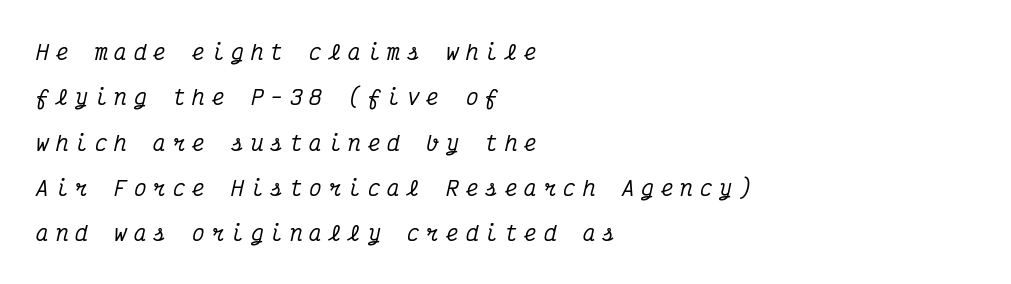
{"italic": "yes", "lean": "right", "slant_degrees": 12, "underline": "no", "align": "left", "line_spacing": "loose", "line_spacing_ratio": 2.16, "letter_spacing": "wide", "letter_spacing_em": 0.33, "glyph_px": 21}
